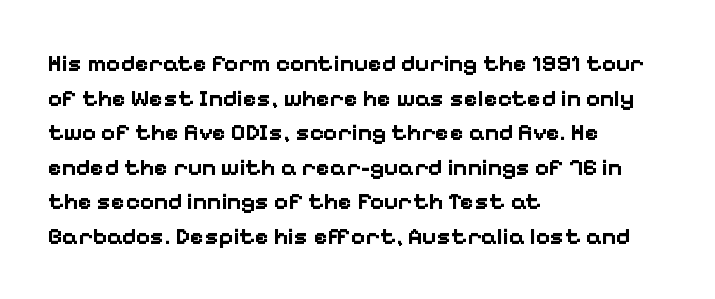
The image shows 24 px bold type, upright; set left-aligned, normal line spacing (1.44x), normal letter spacing, not underlined.
